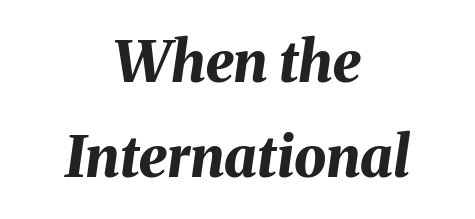
Descender tails drop into unmarked territory. The passage shown is typed in a proportional face where columns would drift. Quick note: italic. Casual observation: everything's sitting right in the middle. The line-height multiplier appears to be the usual default. Look at the stroke-to-counter ratio: heavy, a bold.
